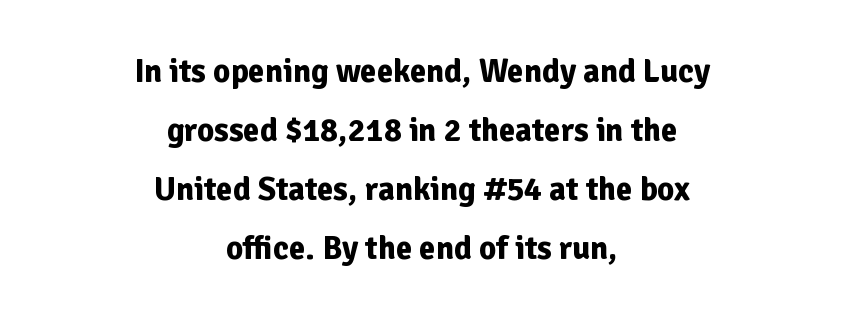
Serif or sans? Sans — the stroke terminals are bare. Unmarked baselines from the first word to the last. Each word holds together tightly as a unit, with standard inter-letter gaps. In terms of weight, the rendering is a true, heavy bold. Short and long lines alike share a common midpoint. Quick note: not italic, upright.
